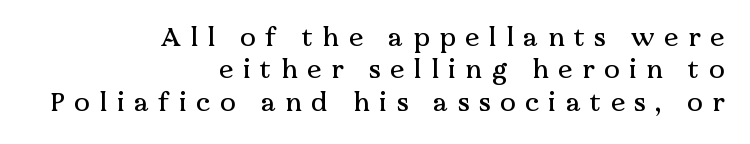
The ragged edge is on the left, which tells us the setting is flush right. Compared with typical paragraphs, the rows here are spaced about the same. No italicization has been applied; the sample stays upright. Observe the wide spacing: letters keep a clear distance from each other.
